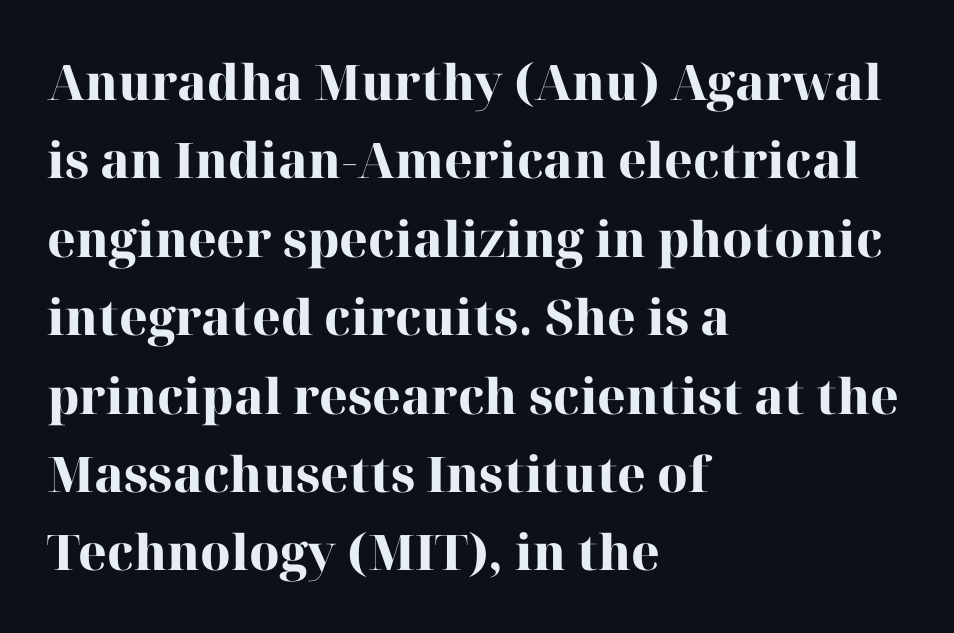
{"serif": "yes", "italic": "no", "bold": "yes", "weight": "heavy", "width": "normal", "stroke_contrast": "high", "x_height": "medium", "monospaced": "no", "underline": "no", "align": "left", "line_spacing": "normal", "line_spacing_ratio": 1.6, "letter_spacing": "normal", "letter_spacing_em": 0.0, "glyph_px": 49}
